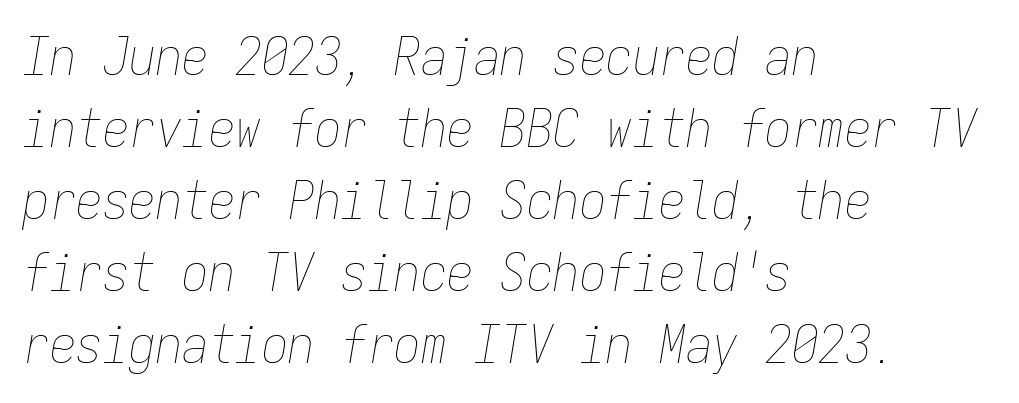
{"italic": "yes", "lean": "right", "slant_degrees": 9, "bold": "no", "weight": "thin", "width": "condensed", "stroke_contrast": "low", "x_height": "medium", "monospaced": "yes", "underline": "no", "align": "left", "line_spacing": "normal", "line_spacing_ratio": 1.36, "letter_spacing": "normal", "letter_spacing_em": 0.0, "glyph_px": 53}
